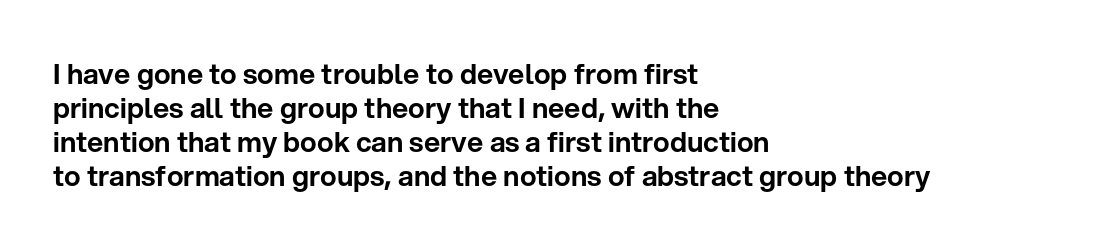
The image shows 28 px sans-serif type, upright; set left-aligned, line spacing 1.21x, normal letter spacing, not underlined; low stroke contrast and a medium x-height.
